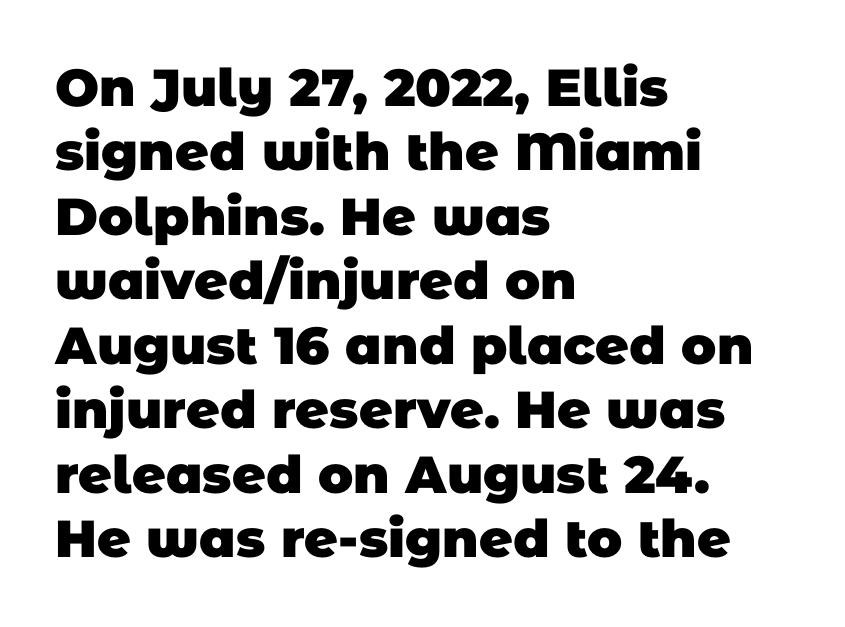
Glyph-to-glyph distance matches everyday printed text. Is the type bold? Yes — the strokes are clearly thick and heavy. Varying glyph widths throughout — classic text-font behaviour. Each letter's strokes conclude bluntly, with no projecting serifs.
